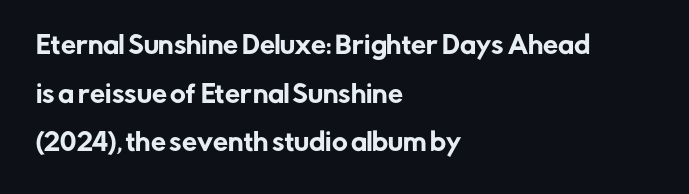
Rendered with straight, roman letterforms. Airy leading. Honestly, the letter spacing is just normal — you wouldn't notice it. Line beginnings align vertically; line endings do not. The area under the type is left untouched.
